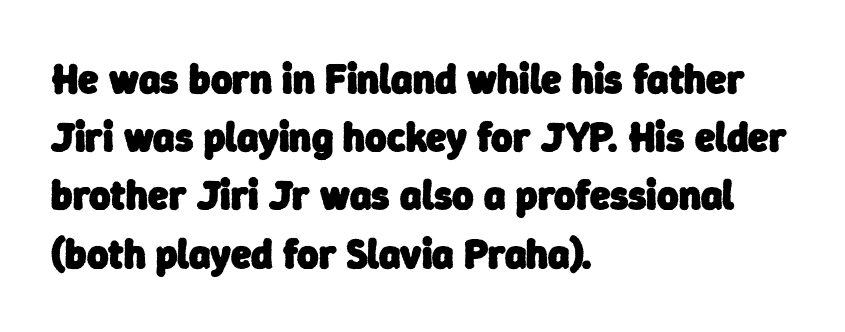
Q: Is the text bold? A: Yes.
Q: Is the typeface a serif or a sans-serif typeface? A: Sans-serif.
Q: Is the text underlined? A: No.
Q: How is the paragraph aligned? A: Left-aligned.
Q: Is the spacing between letters normal or unusually wide? A: Normal.
Q: Is the spacing between lines tight, normal or loose? A: Normal.
Q: Width (condensed, normal, or wide)? A: Normal.
Q: Stroke contrast? A: Low.
Q: x-height? A: Medium.
Q: Monospaced? A: No.
